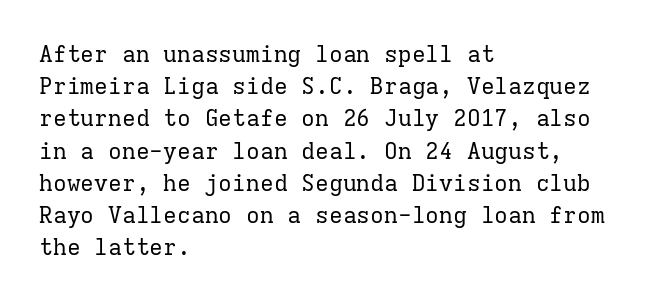
Q: Is the text bold? A: No.
Q: Is the text italic (slanted)? A: No, it is upright.
Q: Is the text underlined? A: No.
Q: How is the paragraph aligned? A: Left-aligned.
Q: Is the spacing between letters normal or unusually wide? A: Normal.
Q: Is the spacing between lines tight, normal or loose? A: Normal.
